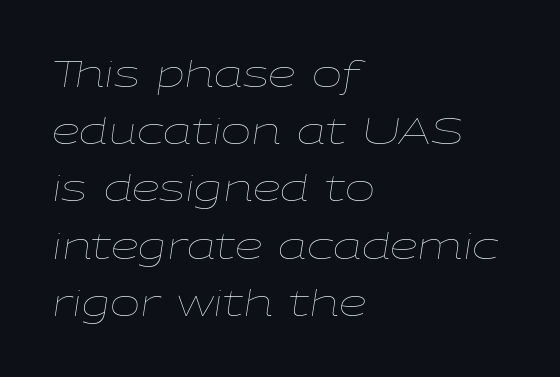
The image shows 36 px thin, wide type, italic (leaning right); set left-aligned, normal line spacing (1.59x), normal letter spacing, not underlined; low stroke contrast and a medium x-height.
